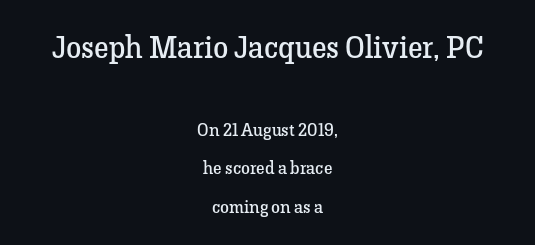
Letters have the restrained weight of plain body copy at most. This sample uses plain, unmodified letter spacing. Unlike italic type, these characters show no tilt at all. The lines are quadded center.
